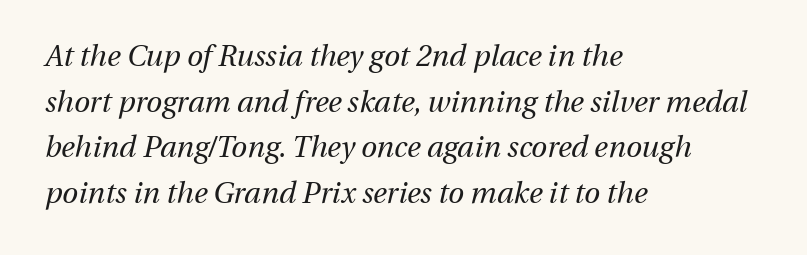
{"italic": "yes", "lean": "right", "slant_degrees": 13, "bold": "no", "weight": "regular", "width": "normal", "stroke_contrast": "medium", "x_height": "medium", "monospaced": "no", "underline": "no", "align": "left", "line_spacing": "normal", "line_spacing_ratio": 1.57, "letter_spacing": "normal", "letter_spacing_em": 0.0, "glyph_px": 29}
